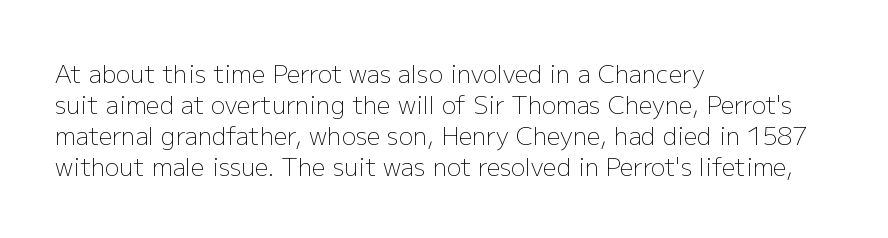
The image shows 24 px text type, upright; set left-aligned, normal line spacing (1.29x), normal letter spacing, not underlined.
